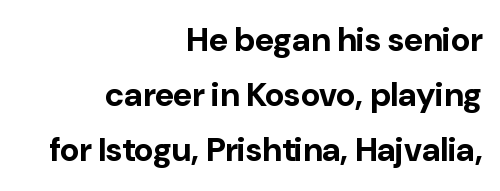
The image shows 33 px bold sans-serif type, upright; set right-aligned, normal line spacing (1.67x), normal letter spacing, not underlined; low stroke contrast and a medium x-height.
